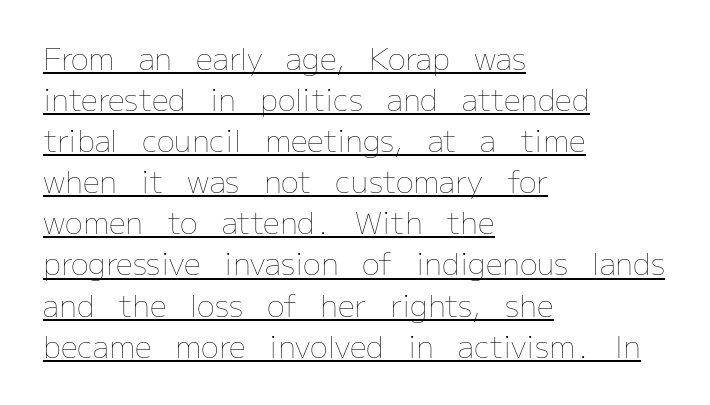
The lettering is marked with a stroke running underneath it. On a weight scale, this lands at 450 or below. Do the characters align in a grid? No, the font is proportional. Vertical spacing — default. The lettering holds an erect, upright posture throughout. The passage shown has conventional tracking throughout.
